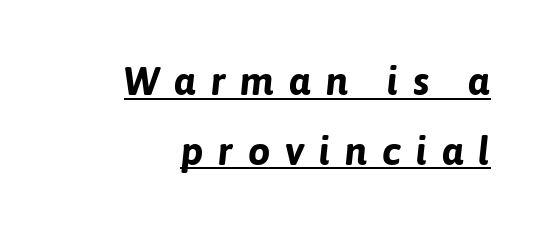
Looks like regular typesetting: each glyph gets only the width it needs. Every character sits at an angle, as italics do. Line ends are locked; line starts wander. Inter-character spacing is expanded well beyond the font's built-in metrics. This is underlined copy, the kind a proofreader might mark for attention. These words are printed bold, with thick strokes throughout.
